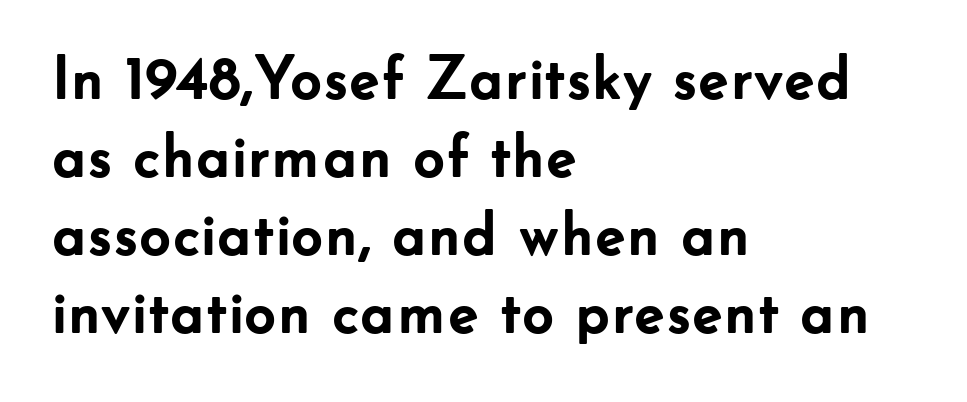
The passage shown is emphatically bold. A normal amount of white space separates one row of letters from the next. The lettering stays uniformly vertical, giving the passage a roman look. The rendering uses natural spacing where letterforms have individual widths. Just letters on the line, the space beneath them empty. Line starts are locked; line ends wander.
